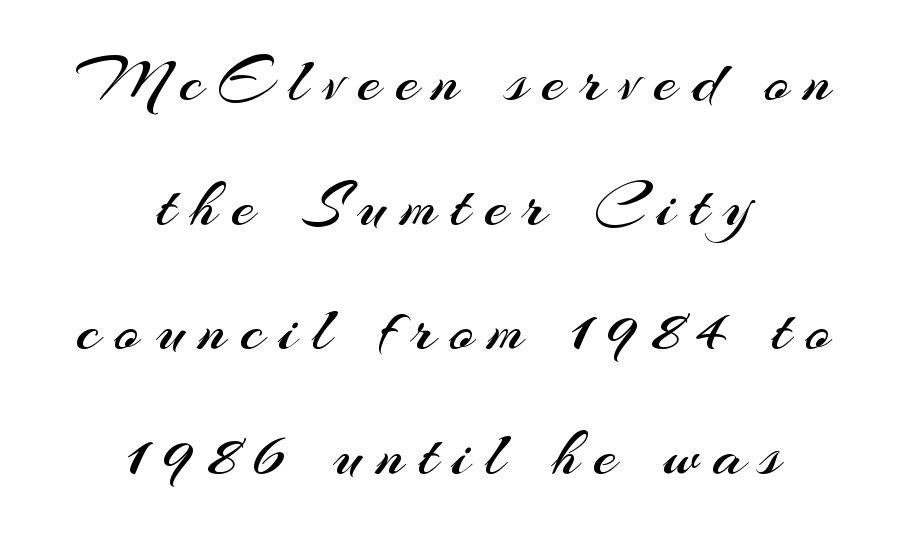
Looks like regular typesetting: each glyph gets only the width it needs. The tracking reads as deliberately expanded to a designer's eye. To sum up the face: it is a sans, with no serifs. One-word summary of the alignment: center. Think standard paragraph weight, or any step lighter than that.
